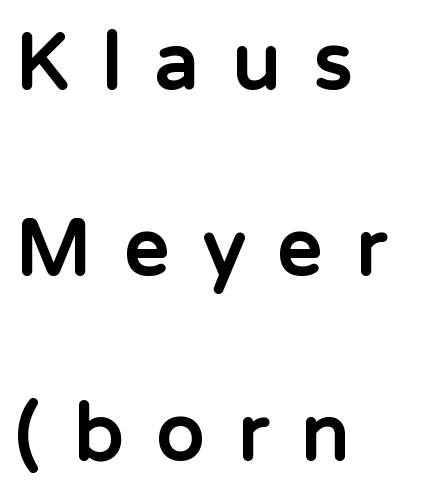
The image shows 78 px bold sans-serif type, upright; set left-aligned, loose line spacing (2.38x), unusually wide letter spacing (+0.43 em), not underlined; low stroke contrast and a medium x-height.
